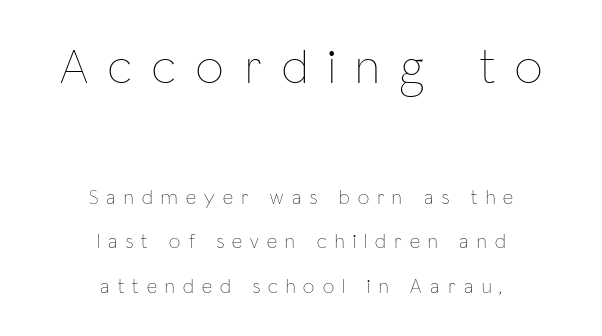
{"italic": "no", "bold": "no", "weight": "thin", "width": "condensed", "stroke_contrast": "low", "x_height": "medium", "monospaced": "no", "underline": "no", "align": "center", "line_spacing": "loose", "line_spacing_ratio": 2.22, "letter_spacing": "wide", "letter_spacing_em": 0.42, "larger_block": "first", "size_ratio": 2.45, "glyph_px": 49}
